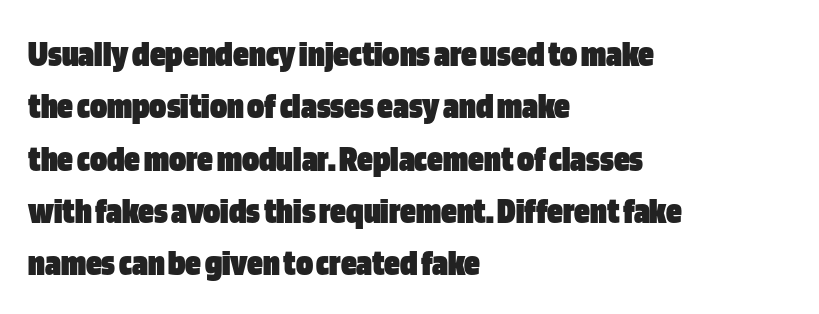
{"serif": "no", "italic": "no", "bold": "yes", "weight": "heavy", "width": "condensed", "stroke_contrast": "low", "x_height": "large", "monospaced": "no", "underline": "no", "align": "left", "line_spacing": "normal", "line_spacing_ratio": 1.34, "letter_spacing": "normal", "letter_spacing_em": 0.0, "glyph_px": 39}
